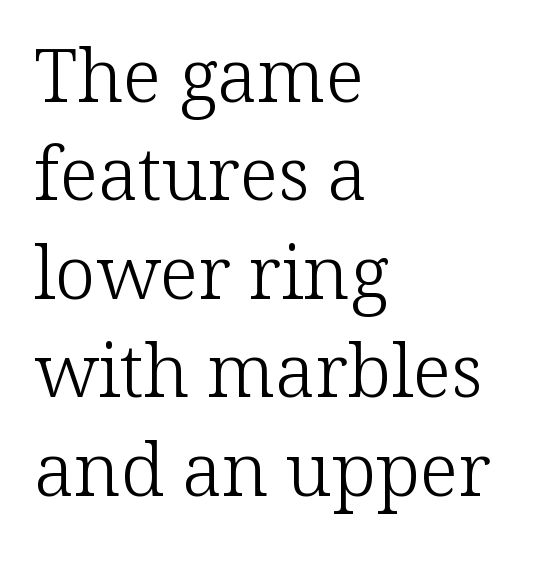
In terms of posture, this sample is upright. Think of a printed novel: that variable character pitch is what you see here. Letterform terminals end in serifs throughout the passage. The paragraph has a hard left edge and a soft right edge. On a weight scale, this lands at 450 or below.
